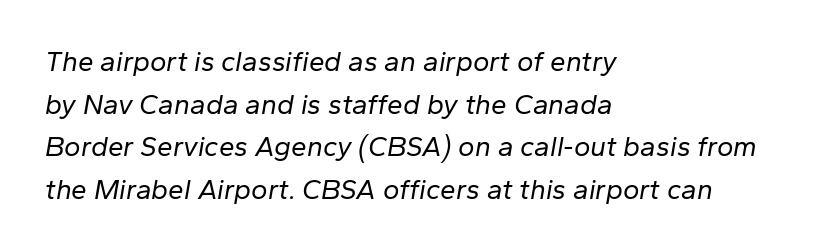
Q: Is the text bold? A: No.
Q: Is the text italic (slanted)? A: Yes, it leans right by about 10 degrees.
Q: Is the text underlined? A: No.
Q: How is the paragraph aligned? A: Left-aligned.
Q: Is the spacing between letters normal or unusually wide? A: Normal.
Q: Is the spacing between lines tight, normal or loose? A: Normal.
Q: Width (condensed, normal, or wide)? A: Normal.
Q: Stroke contrast? A: Low.
Q: x-height? A: Medium.
Q: Monospaced? A: No.
